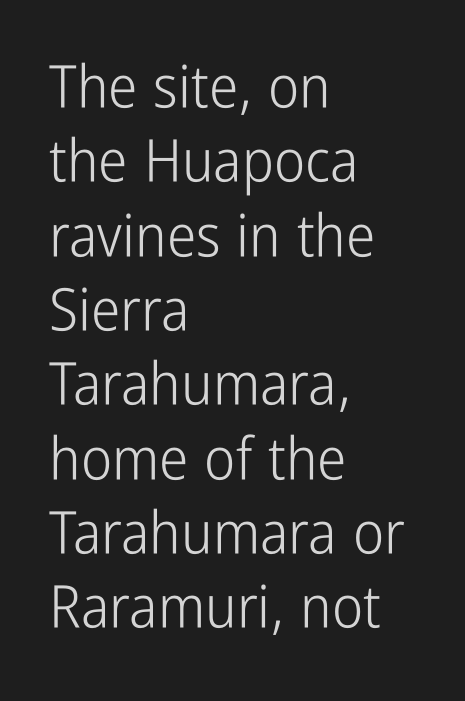
Q: Is the text bold? A: No.
Q: Is the text italic (slanted)? A: No, it is upright.
Q: Is the typeface a serif or a sans-serif typeface? A: Sans-serif.
Q: Is the text underlined? A: No.
Q: How is the paragraph aligned? A: Left-aligned.
Q: Is the spacing between letters normal or unusually wide? A: Normal.
Q: Is the spacing between lines tight, normal or loose? A: Normal.
Q: Width (condensed, normal, or wide)? A: Condensed.
Q: Stroke contrast? A: Low.
Q: x-height? A: Medium.
Q: Monospaced? A: No.
